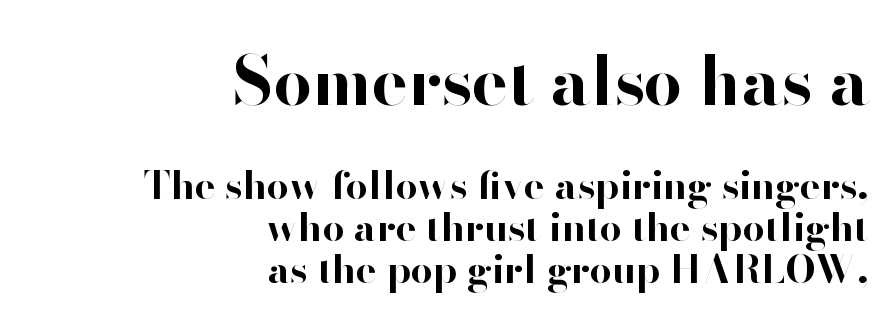
Q: Is the text bold? A: Yes.
Q: Is the text italic (slanted)? A: No, it is upright.
Q: Is the typeface a serif or a sans-serif typeface? A: Sans-serif.
Q: Is the text underlined? A: No.
Q: How is the paragraph aligned? A: Right-aligned.
Q: Is the spacing between letters normal or unusually wide? A: Normal.
Q: Is the spacing between lines tight, normal or loose? A: Tight.
Q: Which block of text is set in a larger size, the first (top) or the second (bottom)? A: The first (top) one.
Q: Width (condensed, normal, or wide)? A: Normal.
Q: Stroke contrast? A: High.
Q: x-height? A: Small.
Q: Monospaced? A: No.
